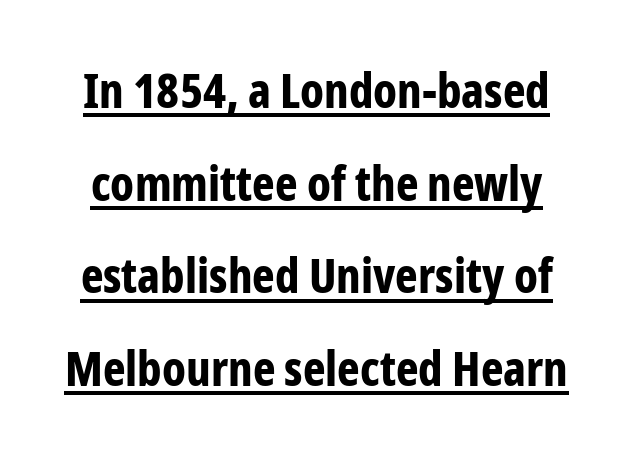
Q: Is the text bold? A: Yes.
Q: Is the text italic (slanted)? A: No, it is upright.
Q: Is the typeface a serif or a sans-serif typeface? A: Sans-serif.
Q: Is the text underlined? A: Yes.
Q: Is the spacing between letters normal or unusually wide? A: Normal.
Q: Is the spacing between lines tight, normal or loose? A: Loose.
Q: Width (condensed, normal, or wide)? A: Condensed.
Q: Stroke contrast? A: Low.
Q: x-height? A: Medium.
Q: Monospaced? A: No.
